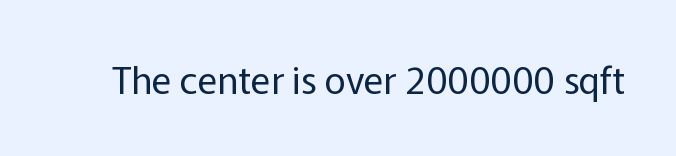
Weight: not bold — regular or lighter. Here the designer chose a conventional face with non-uniform glyph widths. The passage shown is typeset with a sans-serif family. The glyphs are unaccompanied by any horizontal stroke below them. The typography opts for an upright posture over an oblique one. Honestly, the letter spacing is just normal — you wouldn't notice it.
